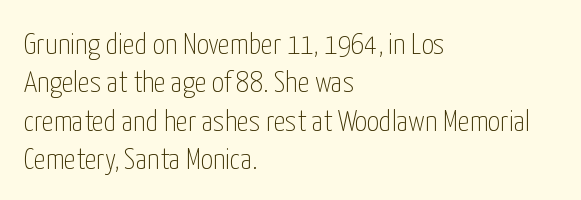
The weight tops out at a normal text grade. The vertical gap from one line to the next is medium. Teacher's note: observe the even left margin — that is flush-left alignment. The specimen reads as upright at a glance. The rendering uses natural spacing where letterforms have individual widths. This sample uses a sans-serif face.
